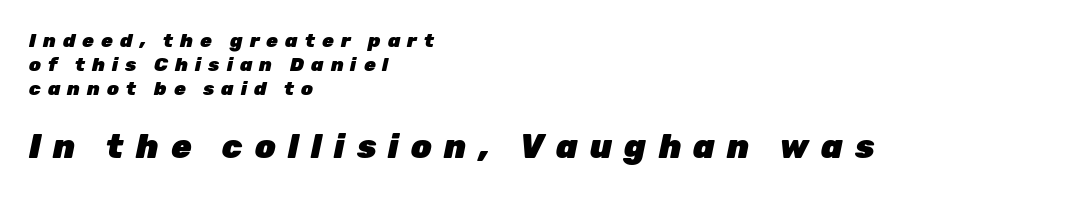
The tracking reads as deliberately expanded to a designer's eye. Varying glyph widths throughout — classic text-font behaviour. One-word summary of the alignment: left. There's an unmistakable incline to the writing here. Baseline-to-baseline distance is the conventional proportion of letter height.
